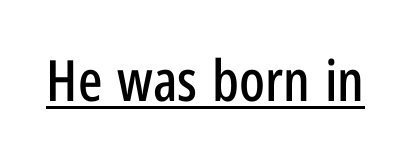
The image shows 57 px condensed sans-serif type, upright; set normal letter spacing, underlined; low stroke contrast and a medium x-height.
